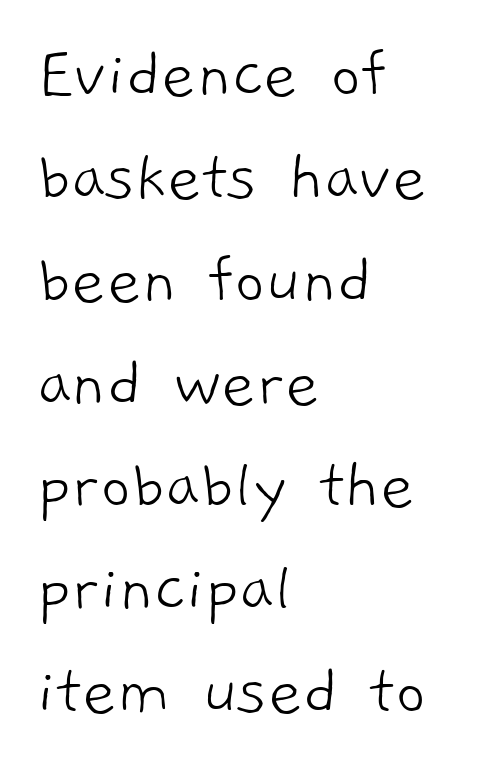
The image shows 74 px light sans-serif type; set left-aligned, normal line spacing (1.39x), normal letter spacing, not underlined; low stroke contrast and a medium x-height.
